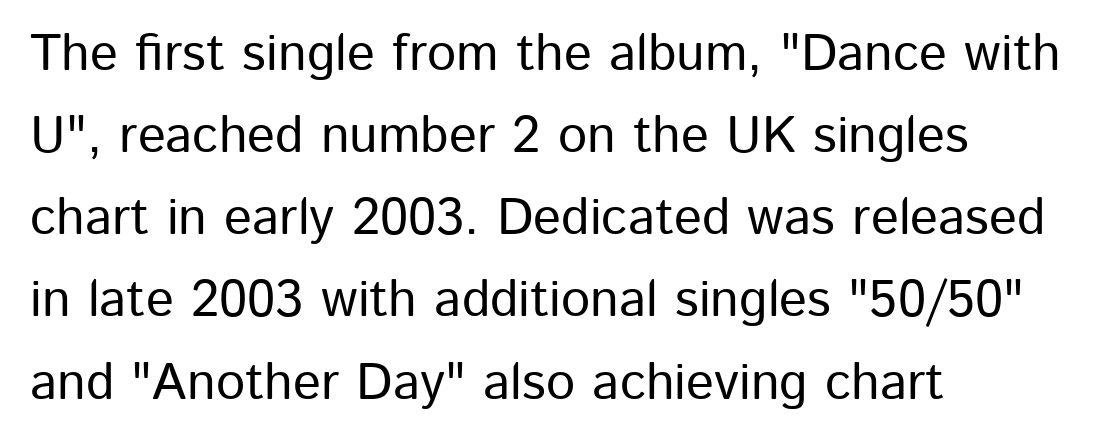
{"serif": "no", "italic": "no", "width": "normal", "stroke_contrast": "low", "x_height": "medium", "monospaced": "no", "underline": "no", "align": "left", "line_spacing": "normal", "line_spacing_ratio": 1.58, "letter_spacing": "normal", "letter_spacing_em": 0.0, "glyph_px": 52}
